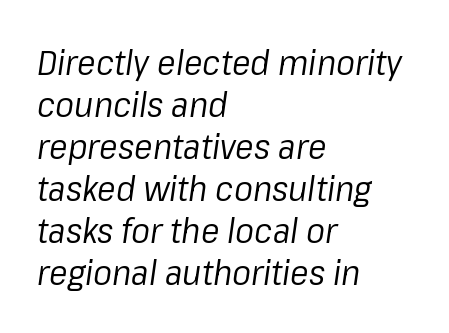
Tracking value appears to be zero — textbook default spacing. The passage is arranged the way most books set body copy — flush left. Spacing verdict: proportional, widths tailored to each character. The text carries the slant typical of an italic or oblique font. Plain, unruled lines of type. Letters have the restrained weight of plain body copy at most.
